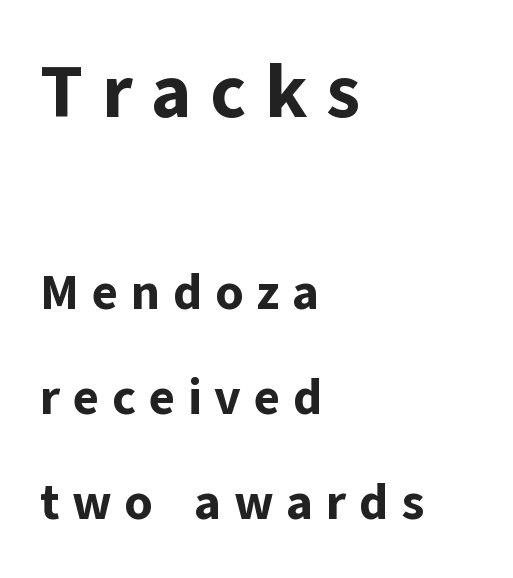
Set as a true bold cut, around the 700 mark. You can tell it's not italic because the verticals are truly vertical. Think of a printed novel: that variable character pitch is what you see here. The initial chunk of copy outweighs the following chunk in type size. The vertical gap from one line to the next is large.
